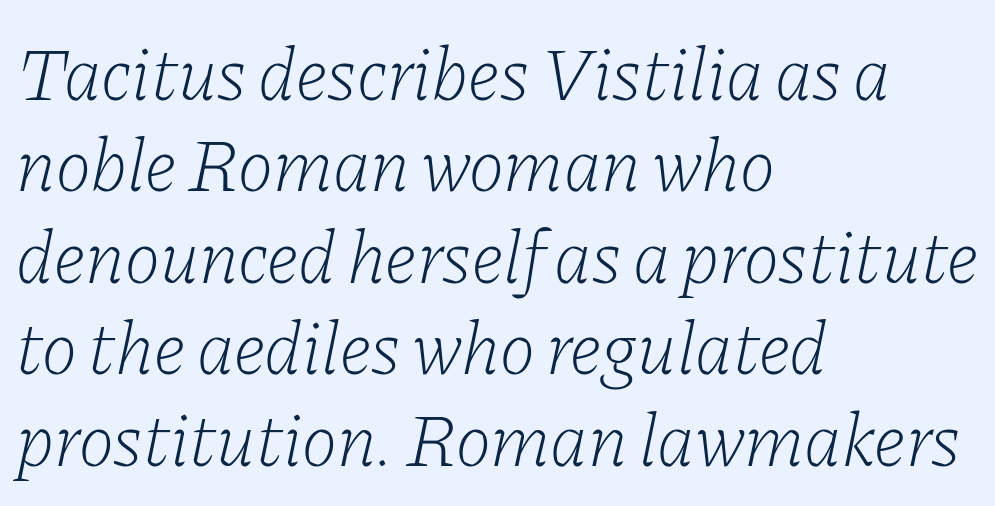
Letters have the restrained weight of plain body copy at most. Slanted lettering throughout. Descenders are the only things crossing below the line. Character widths vary here, with narrow letters taking less room than wide ones. Check where the strokes stop: tiny serifs finish them off. Where is the straight margin? On the left.
